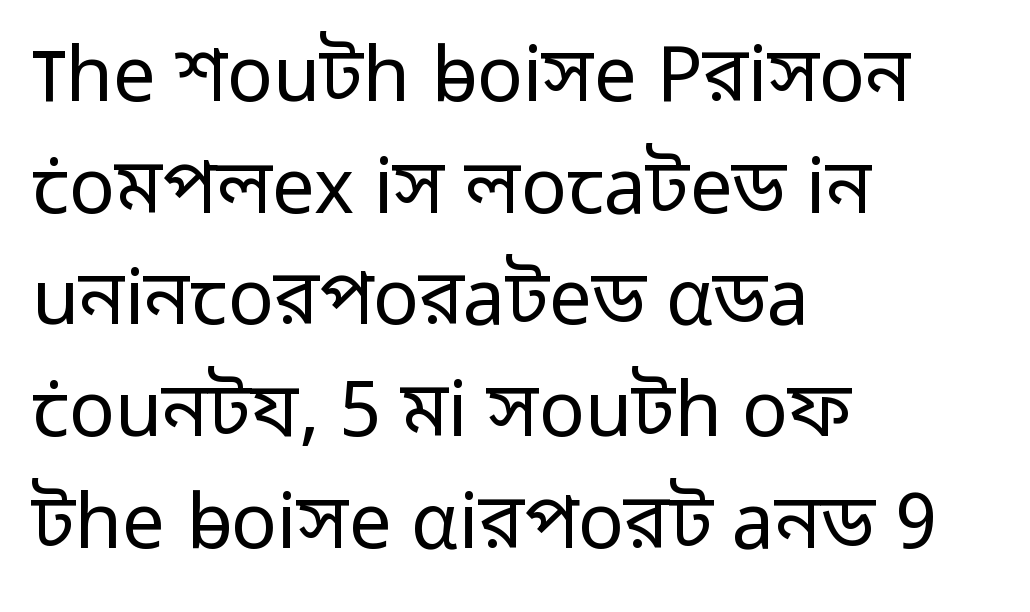
{"serif": "no", "italic": "no", "bold": "no", "weight": "regular", "width": "normal", "stroke_contrast": "low", "x_height": "medium", "monospaced": "no", "underline": "no", "align": "left", "line_spacing": "normal", "line_spacing_ratio": 1.47, "letter_spacing": "normal", "letter_spacing_em": 0.0, "glyph_px": 76}
